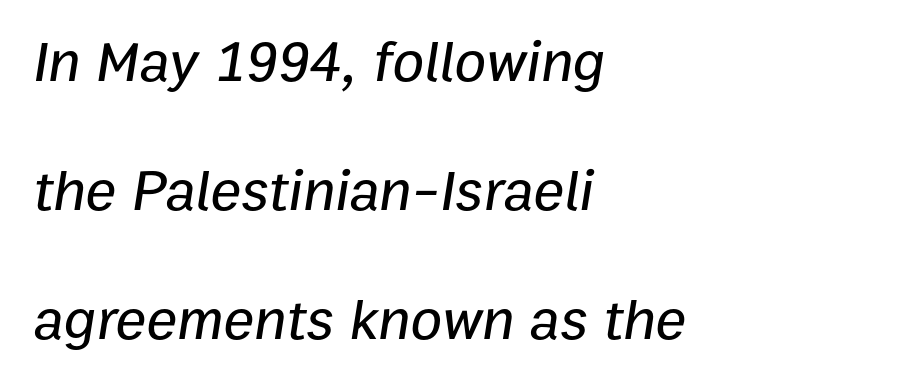
{"italic": "yes", "lean": "right", "slant_degrees": 9, "width": "normal", "stroke_contrast": "low", "x_height": "medium", "monospaced": "no", "underline": "no", "align": "left", "line_spacing": "loose", "line_spacing_ratio": 2.22, "letter_spacing": "normal", "letter_spacing_em": 0.0, "glyph_px": 58}
